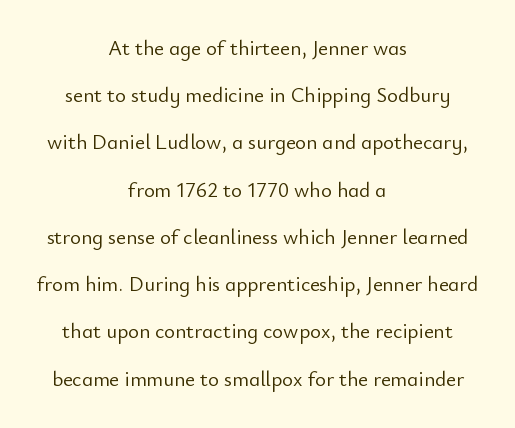
The image shows 21 px text type, upright; set centered, loose line spacing (2.25x), normal letter spacing, not underlined.
